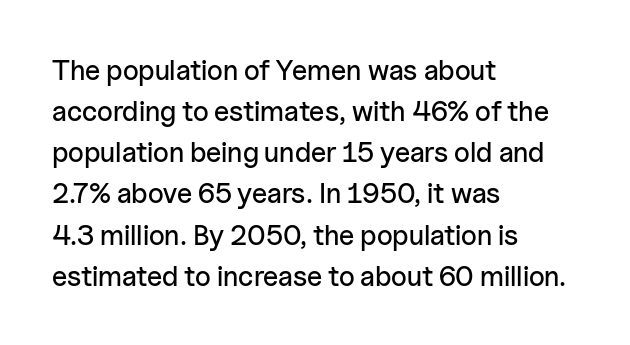
{"serif": "no", "italic": "no", "width": "normal", "stroke_contrast": "low", "x_height": "medium", "monospaced": "no", "underline": "no", "align": "left", "line_spacing": "normal", "line_spacing_ratio": 1.47, "letter_spacing": "normal", "letter_spacing_em": 0.0, "glyph_px": 28}
